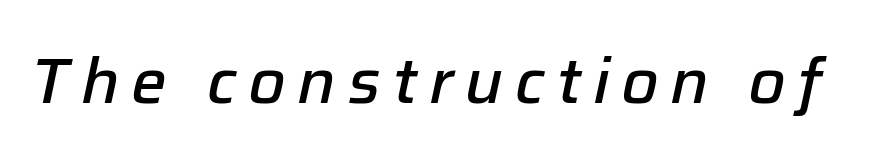
{"italic": "yes", "lean": "right", "slant_degrees": 12, "bold": "semi", "weight": "semibold", "width": "normal", "stroke_contrast": "low", "x_height": "medium", "monospaced": "no", "underline": "no", "glyph_px": 63}
